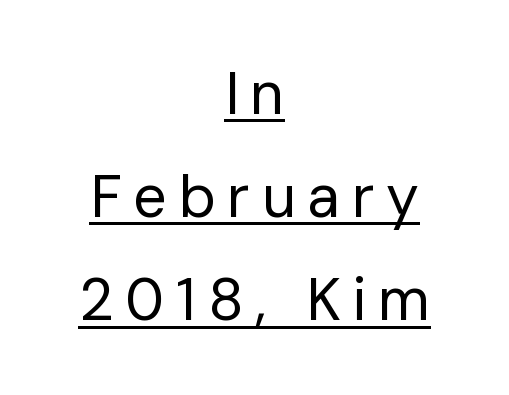
No italicization has been applied; the sample stays upright. The gaps between neighbouring characters are conspicuously large. Heft: none added — not bold. Glance below the letters and you will spot a drawn line. Looks like regular typesetting: each glyph gets only the width it needs. Note: no serifs on the glyphs.
